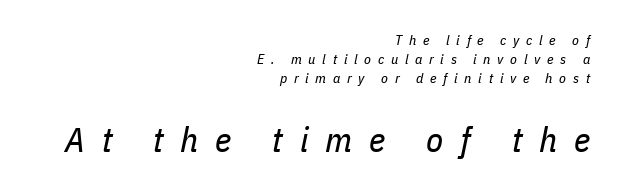
The paragraph has a hard right edge and a soft left edge. Someone cranked the tracking dial way up on this one. These glyphs show unthickened strokes, regular width or finer. Proportional: the letters do not fall into vertical columns.
